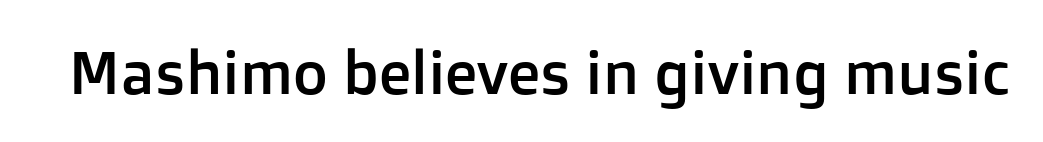
The image shows 60 px sans-serif type, upright; set normal letter spacing, not underlined; low stroke contrast and a medium x-height.
